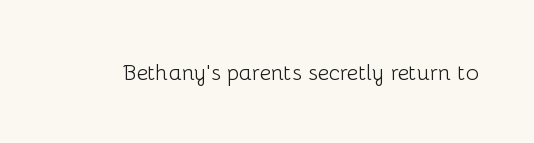
{"italic": "no", "bold": "no", "underline": "no", "letter_spacing": "normal", "letter_spacing_em": 0.0, "glyph_px": 22}
